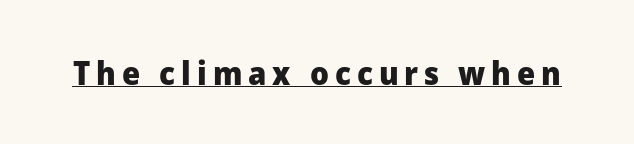
{"serif": "no", "italic": "no", "bold": "yes", "weight": "heavy", "width": "normal", "stroke_contrast": "low", "x_height": "medium", "monospaced": "no", "underline": "yes", "glyph_px": 33}
